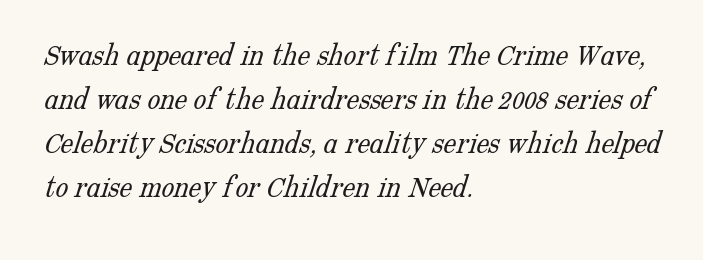
The image shows 32 px light serif type; set left-aligned, normal line spacing (1.37x), normal letter spacing, not underlined; low stroke contrast and a medium x-height.
